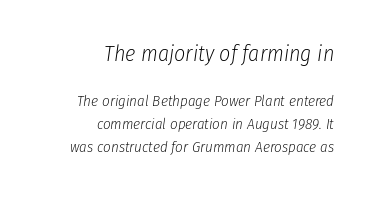
Lines of text with bare space underneath. Weight: not bold — regular or lighter. The face used here is rendered with its standard letterfit. Leftover space on each line is placed entirely before the opening word.
